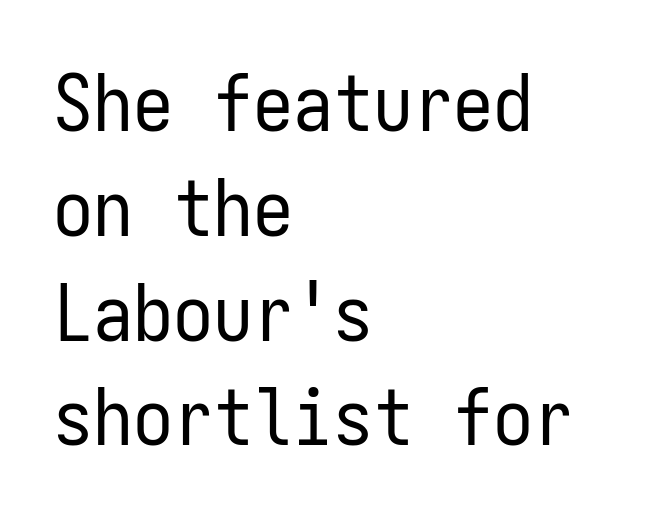
Q: Is the text bold? A: No.
Q: Is the text italic (slanted)? A: No, it is upright.
Q: Is the typeface a serif or a sans-serif typeface? A: Sans-serif.
Q: Is the text underlined? A: No.
Q: How is the paragraph aligned? A: Left-aligned.
Q: Is the spacing between letters normal or unusually wide? A: Normal.
Q: Is the spacing between lines tight, normal or loose? A: Normal.
Q: Width (condensed, normal, or wide)? A: Condensed.
Q: Stroke contrast? A: Low.
Q: x-height? A: Medium.
Q: Monospaced? A: Yes.
